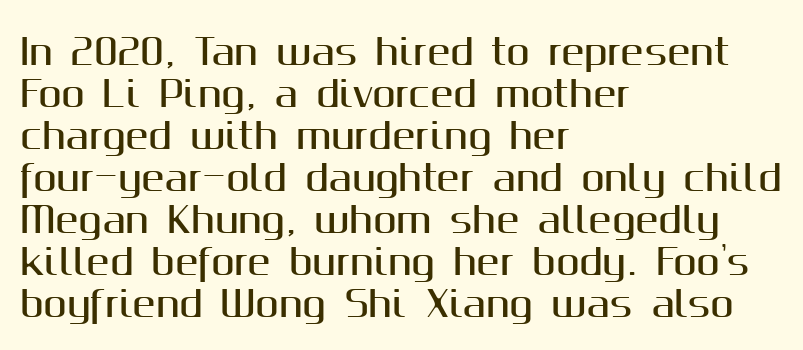
Q: Is the text italic (slanted)? A: No, it is upright.
Q: Is the typeface a serif or a sans-serif typeface? A: Sans-serif.
Q: Is the text underlined? A: No.
Q: How is the paragraph aligned? A: Left-aligned.
Q: Is the spacing between letters normal or unusually wide? A: Normal.
Q: Width (condensed, normal, or wide)? A: Normal.
Q: Stroke contrast? A: Medium.
Q: x-height? A: Medium.
Q: Monospaced? A: No.
